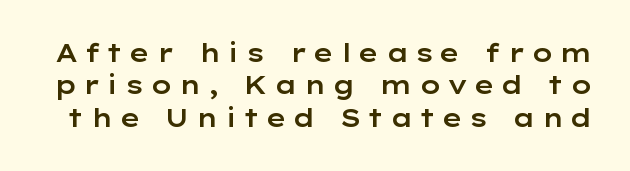
What stands out about the letter spacing? Its width — letters are far apart. The space between consecutive lines is moderate. Italic? Not at all — the glyphs are vertical. Descenders hang freely into open space.
